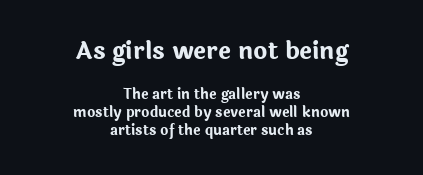
Q: Is the text bold? A: Yes.
Q: Is the text italic (slanted)? A: No, it is upright.
Q: Is the text underlined? A: No.
Q: How is the paragraph aligned? A: Centered.
Q: Is the spacing between letters normal or unusually wide? A: Normal.
Q: Is the spacing between lines tight, normal or loose? A: Normal.
Q: Which block of text is set in a larger size, the first (top) or the second (bottom)? A: The first (top) one.
